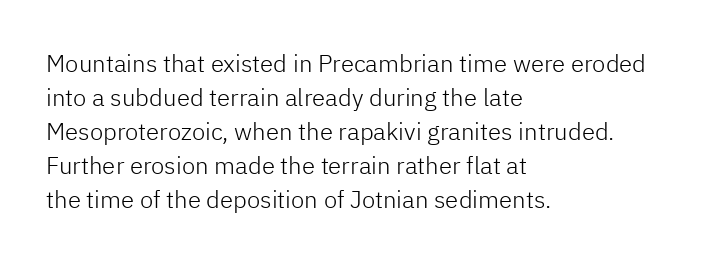
The image shows 24 px text type, upright; set left-aligned, normal line spacing (1.42x), normal letter spacing, not underlined.
